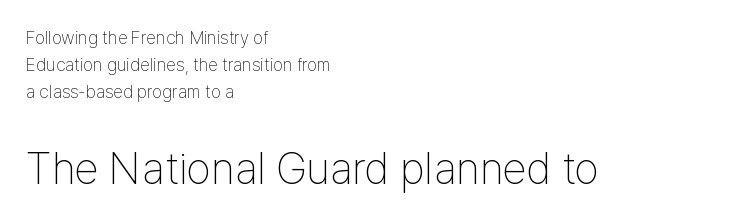
{"serif": "no", "italic": "no", "bold": "no", "weight": "thin", "width": "condensed", "stroke_contrast": "low", "x_height": "medium", "monospaced": "no", "underline": "no", "align": "left", "line_spacing": "normal", "line_spacing_ratio": 1.5, "letter_spacing": "normal", "letter_spacing_em": 0.0, "larger_block": "second", "size_ratio": 2.44, "glyph_px": 44}
